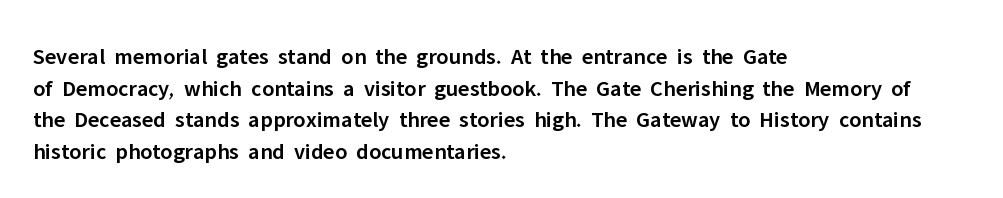
The image shows 23 px text type, upright; set left-aligned, normal line spacing (1.37x), normal letter spacing, not underlined.
